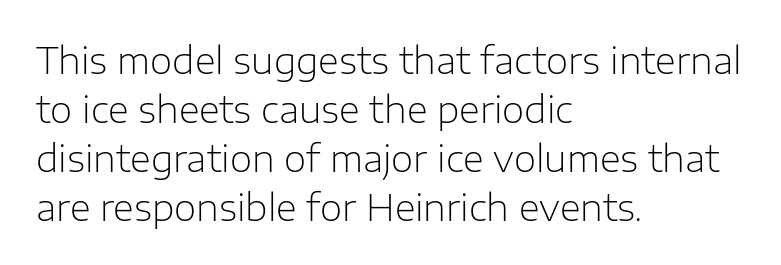
If you measured baseline to baseline, you'd find a middling distance. The strokes are not fattened; the text isn't bold. Honestly, there is no underline to notice here at all. This sample uses plain, unmodified letter spacing. The typography opts for an upright posture over an oblique one. The passage shown is typed in a proportional face where columns would drift.
